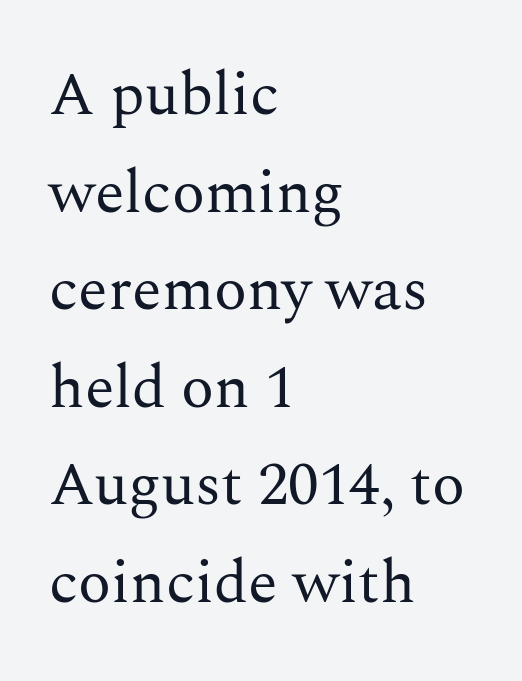
{"serif": "yes", "italic": "no", "bold": "no", "weight": "regular", "width": "normal", "stroke_contrast": "medium", "x_height": "medium", "monospaced": "no", "underline": "no", "align": "left", "line_spacing": "normal", "line_spacing_ratio": 1.6, "letter_spacing": "normal", "letter_spacing_em": 0.0, "glyph_px": 61}
